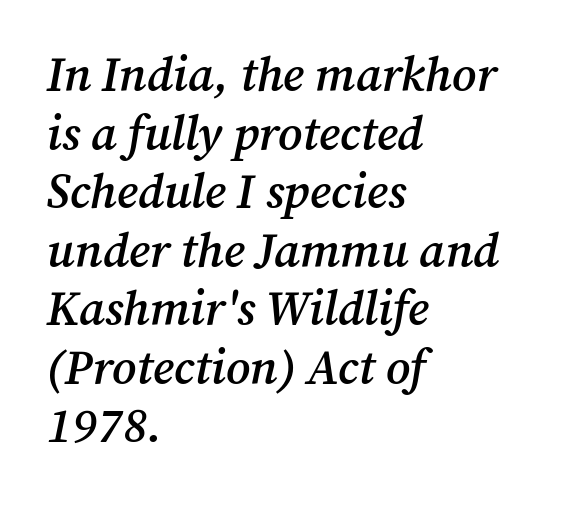
This rendering uses left alignment, leaving the right contour irregular. Caption: standard tracking, unaltered. Here the designer chose a conventional face with non-uniform glyph widths. The letters carry serifs — small finishing strokes at the ends of their stems. Rule under the text: the space is simply empty. The typography opts for an oblique posture over an upright one.
